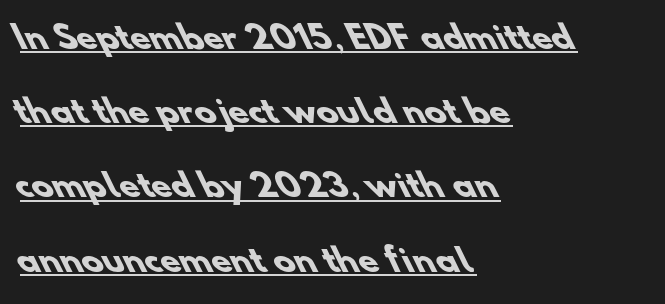
Tracking value appears to be zero — textbook default spacing. A classic flush-left, rag-right setting is used for this passage. Plenty of ink on the page — the face is bold. Do the characters align in a grid? No, the font is proportional. Notice the wide empty band between every row — that's loose leading.
